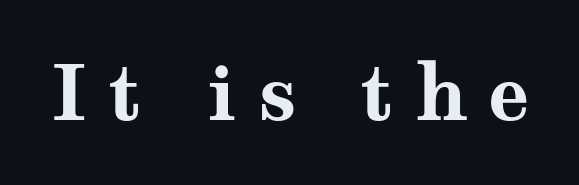
Q: Is the text bold? A: Yes.
Q: Is the text italic (slanted)? A: No, it is upright.
Q: Is the typeface a serif or a sans-serif typeface? A: Serif.
Q: Is the text underlined? A: No.
Q: Is the spacing between letters normal or unusually wide? A: Unusually wide.
Q: Width (condensed, normal, or wide)? A: Wide.
Q: Stroke contrast? A: Medium.
Q: x-height? A: Medium.
Q: Monospaced? A: No.
